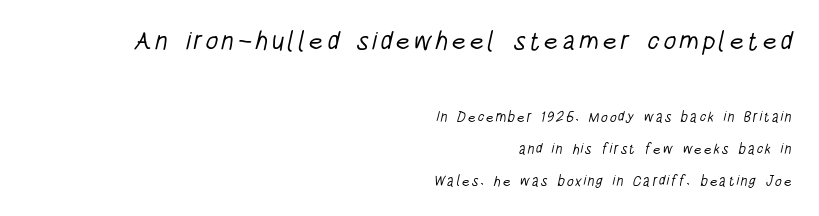
{"bold": "no", "underline": "no", "align": "right", "line_spacing": "loose", "line_spacing_ratio": 2.3, "larger_block": "first", "size_ratio": 1.86, "glyph_px": 26}
